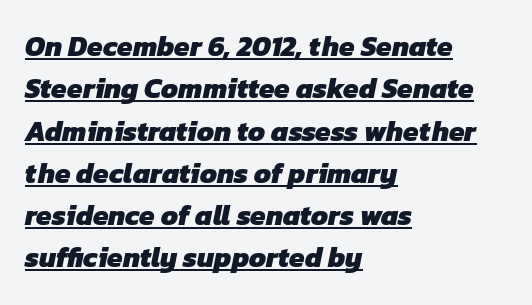
Rows of type keep a routine distance in the vertical direction. Glance below the letters and you will spot a drawn line. Stroke terminals: plain, sans-serif. The rendering keeps characters at their native spacing. The strokes are fattened all the way to bold.
